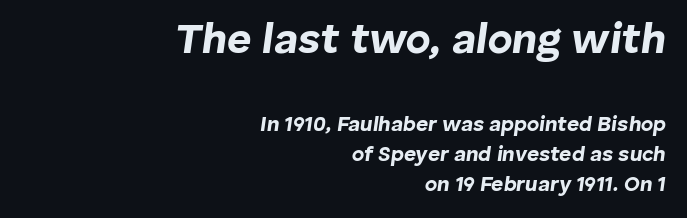
Q: Is the text bold? A: Yes.
Q: Is the text italic (slanted)? A: Yes, it leans right by about 8 degrees.
Q: Is the text underlined? A: No.
Q: How is the paragraph aligned? A: Right-aligned.
Q: Is the spacing between letters normal or unusually wide? A: Normal.
Q: Is the spacing between lines tight, normal or loose? A: Normal.
Q: Which block of text is set in a larger size, the first (top) or the second (bottom)? A: The first (top) one.
Q: Width (condensed, normal, or wide)? A: Normal.
Q: Stroke contrast? A: Low.
Q: x-height? A: Medium.
Q: Monospaced? A: No.
